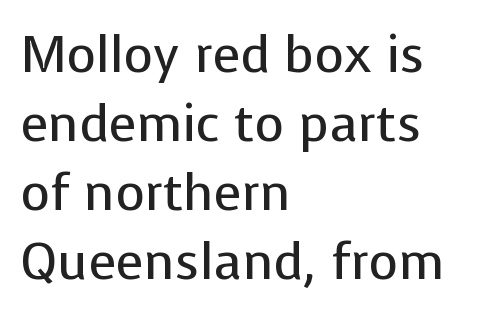
{"serif": "no", "italic": "no", "bold": "no", "weight": "regular", "width": "normal", "stroke_contrast": "low", "x_height": "medium", "monospaced": "no", "underline": "no", "align": "left", "line_spacing": "normal", "line_spacing_ratio": 1.35, "letter_spacing": "normal", "letter_spacing_em": 0.0, "glyph_px": 51}
